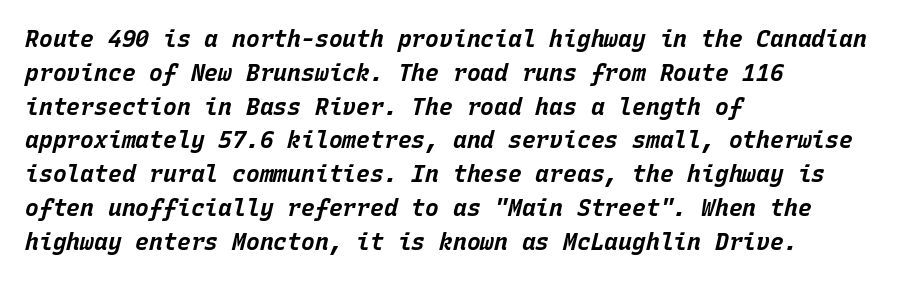
Q: Is the text bold? A: Yes.
Q: Is the text italic (slanted)? A: Yes, it leans right by about 15 degrees.
Q: Is the text underlined? A: No.
Q: How is the paragraph aligned? A: Left-aligned.
Q: Is the spacing between letters normal or unusually wide? A: Normal.
Q: Is the spacing between lines tight, normal or loose? A: Normal.
